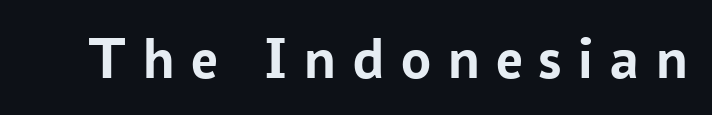
Q: Is the text bold? A: Yes.
Q: Is the text italic (slanted)? A: No, it is upright.
Q: Is the typeface a serif or a sans-serif typeface? A: Sans-serif.
Q: Is the text underlined? A: No.
Q: Is the spacing between letters normal or unusually wide? A: Unusually wide.
Q: Width (condensed, normal, or wide)? A: Normal.
Q: Stroke contrast? A: Low.
Q: x-height? A: Medium.
Q: Monospaced? A: No.
